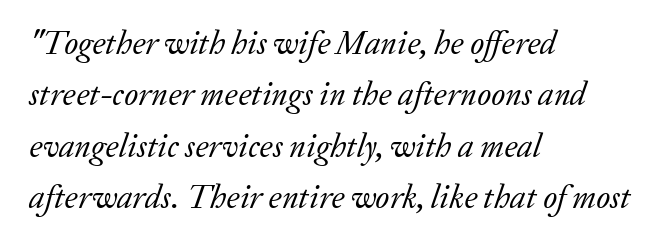
The image shows 33 px regular-weight serif type, italic (leaning right); set left-aligned, normal line spacing (1.56x), normal letter spacing, not underlined; low stroke contrast and a medium x-height.
